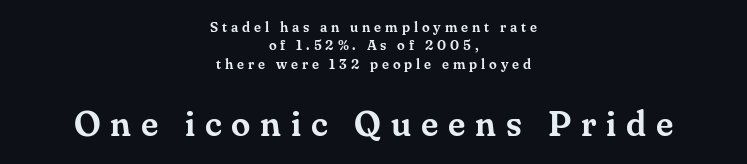
This rendering widens character spacing well past its baseline value. The lines in this sample share a center point and differ in where they start and stop. The rendering uses a moderate line-height, typical for paragraphs. You could not count columns in this text — the font is proportionally spaced. Italic: no, the glyphs are upright roman. Classification — serif.
